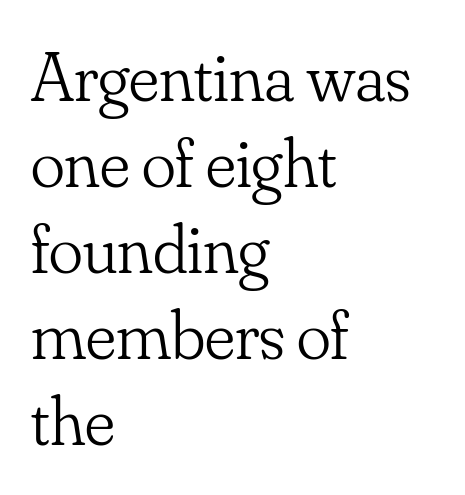
Q: Is the text bold? A: No.
Q: Is the text italic (slanted)? A: No, it is upright.
Q: Is the typeface a serif or a sans-serif typeface? A: Serif.
Q: Is the text underlined? A: No.
Q: How is the paragraph aligned? A: Left-aligned.
Q: Is the spacing between letters normal or unusually wide? A: Normal.
Q: Width (condensed, normal, or wide)? A: Normal.
Q: Stroke contrast? A: Low.
Q: x-height? A: Small.
Q: Monospaced? A: No.
